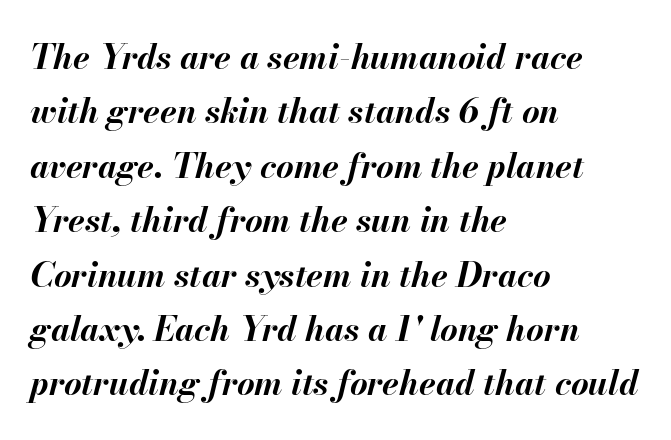
Q: Is the text bold? A: Yes.
Q: Is the text italic (slanted)? A: Yes, it leans right by about 13 degrees.
Q: Is the text underlined? A: No.
Q: How is the paragraph aligned? A: Left-aligned.
Q: Is the spacing between letters normal or unusually wide? A: Normal.
Q: Is the spacing between lines tight, normal or loose? A: Normal.
Q: Width (condensed, normal, or wide)? A: Normal.
Q: Stroke contrast? A: Medium.
Q: x-height? A: Small.
Q: Monospaced? A: No.
